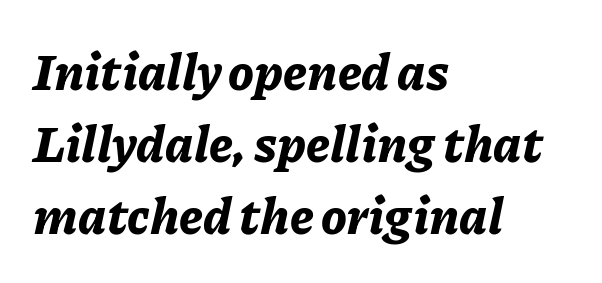
Q: Is the text bold? A: Yes.
Q: Is the text italic (slanted)? A: Yes, it leans right by about 11 degrees.
Q: Is the text underlined? A: No.
Q: How is the paragraph aligned? A: Left-aligned.
Q: Is the spacing between letters normal or unusually wide? A: Normal.
Q: Is the spacing between lines tight, normal or loose? A: Normal.
Q: Width (condensed, normal, or wide)? A: Normal.
Q: Stroke contrast? A: Low.
Q: x-height? A: Medium.
Q: Monospaced? A: No.
